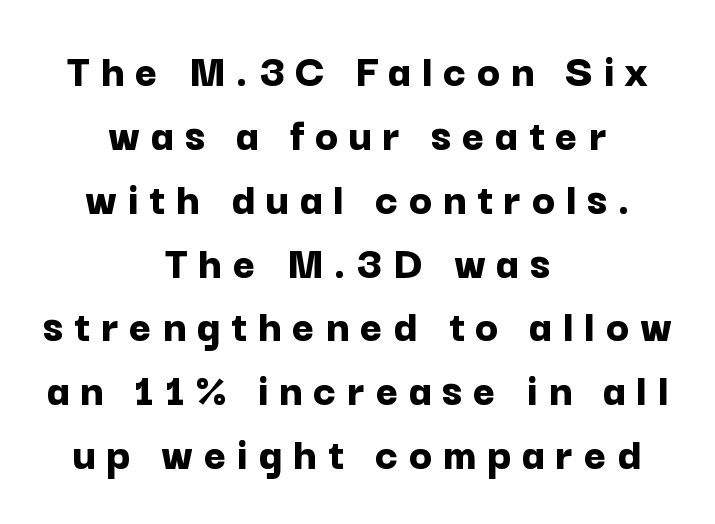
Q: Is the text bold? A: Yes.
Q: Is the text italic (slanted)? A: No, it is upright.
Q: Is the typeface a serif or a sans-serif typeface? A: Sans-serif.
Q: Is the text underlined? A: No.
Q: How is the paragraph aligned? A: Centered.
Q: Is the spacing between letters normal or unusually wide? A: Unusually wide.
Q: Is the spacing between lines tight, normal or loose? A: Normal.
Q: Width (condensed, normal, or wide)? A: Normal.
Q: Stroke contrast? A: Low.
Q: x-height? A: Medium.
Q: Monospaced? A: No.
